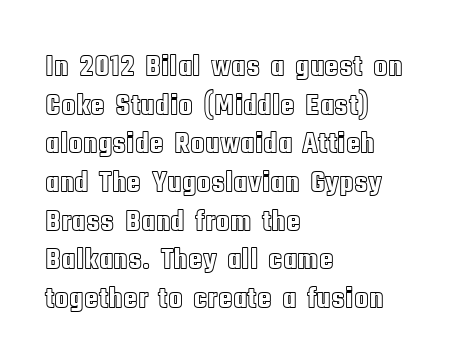
The image shows 30 px condensed type, upright; set left-aligned, normal line spacing (1.29x), normal letter spacing, not underlined; a large x-height.
